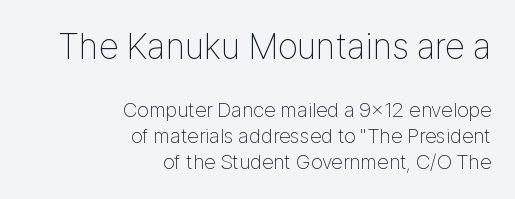
Caption: face not bold, strokes unweighted. Is this a fixed-width face? No — the glyphs have proportional, varying widths. The rendering shows plain stroke endings on the letterforms — a sans-serif design. Is the lower block the larger one? No — the upper block carries the bigger type. The lettering holds an erect, upright posture throughout.
